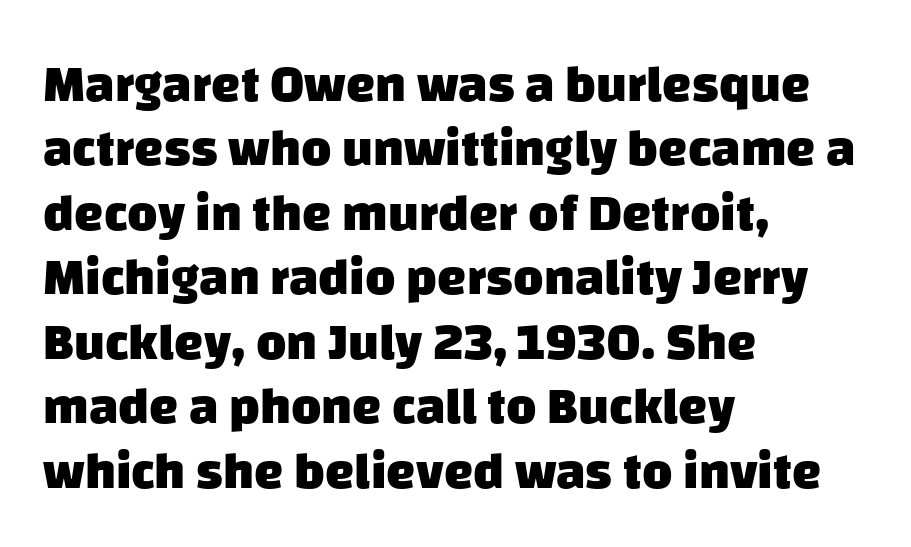
Q: Is the text bold? A: Yes.
Q: Is the typeface a serif or a sans-serif typeface? A: Sans-serif.
Q: Is the text underlined? A: No.
Q: How is the paragraph aligned? A: Left-aligned.
Q: Is the spacing between letters normal or unusually wide? A: Normal.
Q: Width (condensed, normal, or wide)? A: Normal.
Q: Stroke contrast? A: Low.
Q: x-height? A: Large.
Q: Monospaced? A: No.
